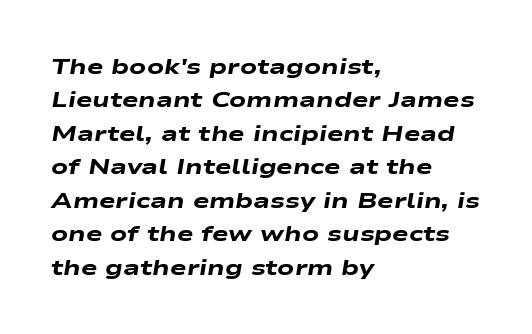
Glance below the letters and you will spot only blank space. Set as a true bold cut, around the 700 mark. These lines keep a tight, regular rhythm from letter to letter. Horizontally, the lines are justified to the leading edge only. Reading down the column, the eye jumps a familiar distance to each next line. Does the lettering tilt? It does — this is italic.
